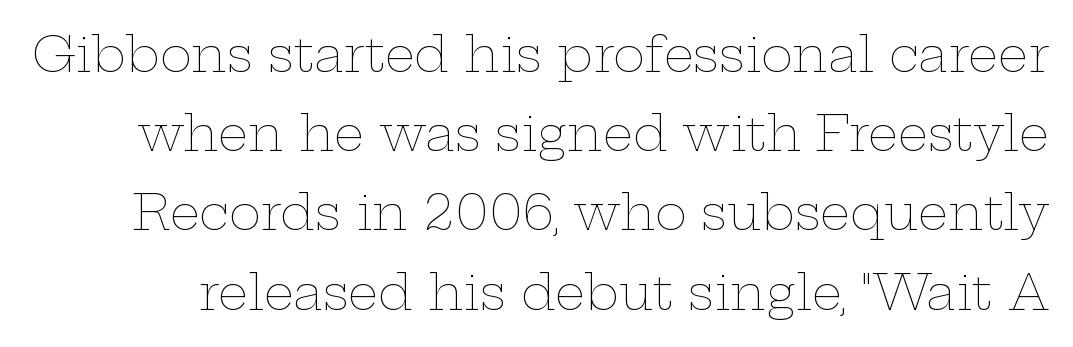
{"italic": "no", "bold": "no", "weight": "thin", "width": "wide", "stroke_contrast": "low", "x_height": "medium", "monospaced": "no", "underline": "no", "line_spacing": "normal", "line_spacing_ratio": 1.65, "letter_spacing": "normal", "letter_spacing_em": 0.0, "glyph_px": 48}
